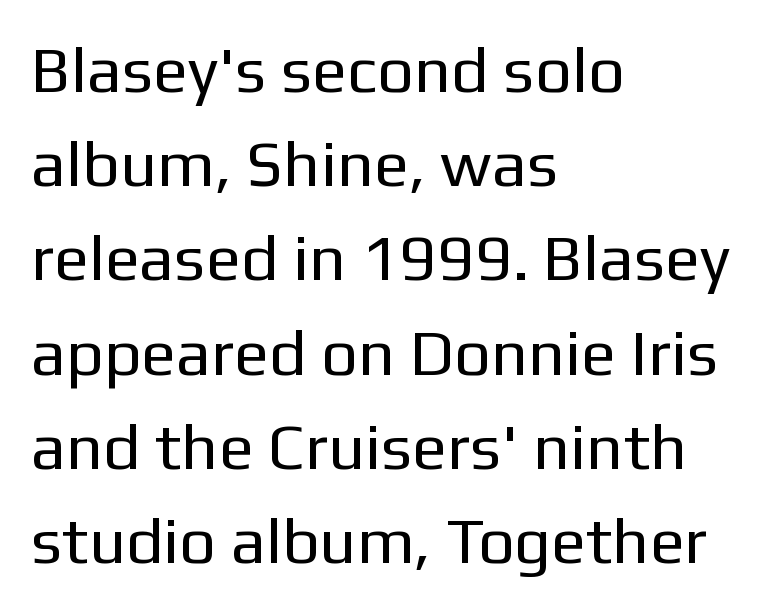
Q: Is the text bold? A: No.
Q: Is the text italic (slanted)? A: No, it is upright.
Q: Is the typeface a serif or a sans-serif typeface? A: Sans-serif.
Q: Is the text underlined? A: No.
Q: How is the paragraph aligned? A: Left-aligned.
Q: Is the spacing between letters normal or unusually wide? A: Normal.
Q: Is the spacing between lines tight, normal or loose? A: Normal.
Q: Width (condensed, normal, or wide)? A: Normal.
Q: Stroke contrast? A: Low.
Q: x-height? A: Medium.
Q: Monospaced? A: No.
